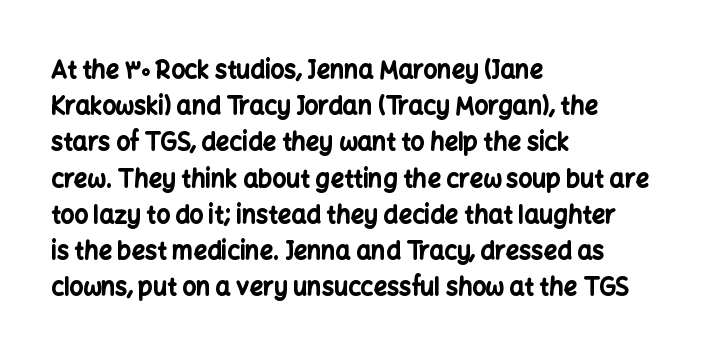
{"italic": "no", "bold": "yes", "underline": "no", "align": "left", "line_spacing": "normal", "line_spacing_ratio": 1.51, "letter_spacing": "normal", "letter_spacing_em": 0.0, "glyph_px": 24}
